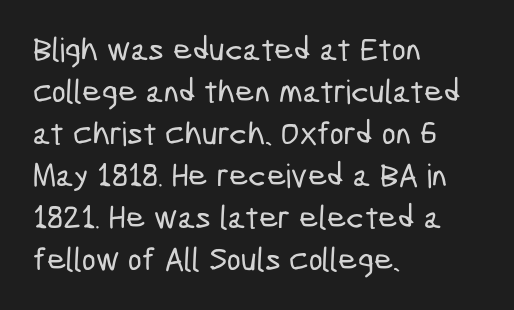
Q: Is the typeface a serif or a sans-serif typeface? A: Sans-serif.
Q: Is the text underlined? A: No.
Q: How is the paragraph aligned? A: Left-aligned.
Q: Is the spacing between letters normal or unusually wide? A: Normal.
Q: Is the spacing between lines tight, normal or loose? A: Normal.
Q: Width (condensed, normal, or wide)? A: Condensed.
Q: Stroke contrast? A: Low.
Q: x-height? A: Medium.
Q: Monospaced? A: No.
